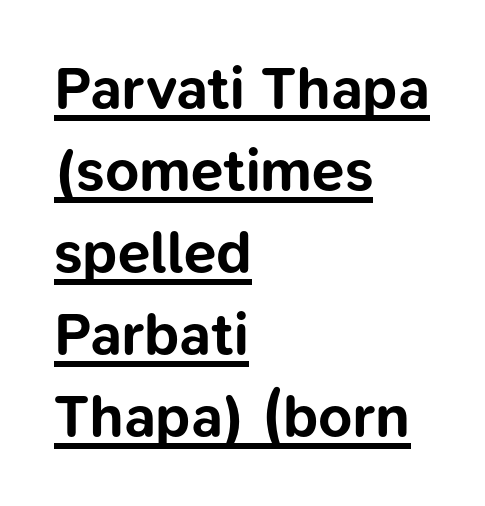
The image shows 59 px bold sans-serif type, upright; set left-aligned, normal line spacing (1.39x), normal letter spacing, underlined; low stroke contrast and a medium x-height.
